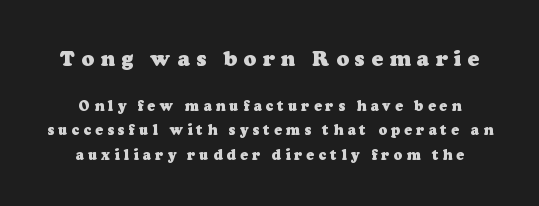
The image shows 21 px bold type; set centered, line spacing 1.76x, unusually wide letter spacing (+0.3 em), not underlined; the first (top) block is 1.5x larger.
